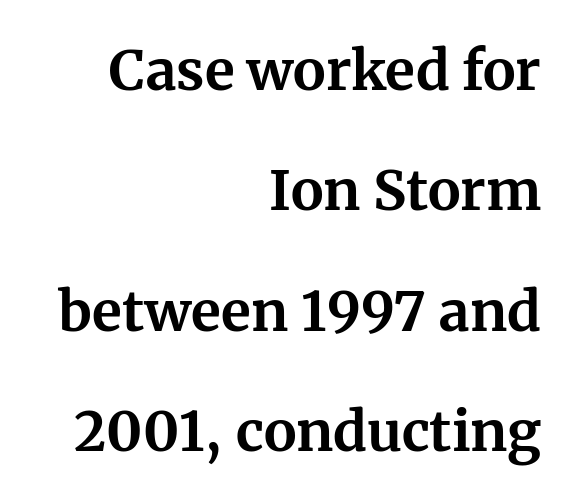
{"serif": "yes", "italic": "no", "bold": "yes", "weight": "bold", "width": "normal", "stroke_contrast": "medium", "x_height": "medium", "monospaced": "no", "underline": "no", "align": "right", "line_spacing": "loose", "line_spacing_ratio": 2.19, "letter_spacing": "normal", "letter_spacing_em": 0.0, "glyph_px": 55}
